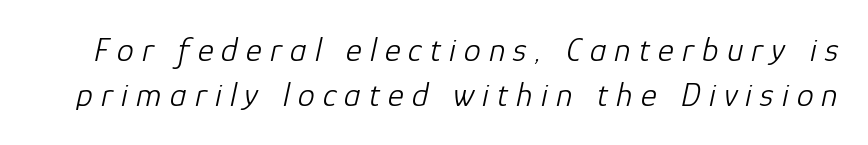
The image shows 34 px light type, italic (leaning right); set normal line spacing (1.33x), unusually wide letter spacing (+0.24 em), not underlined; low stroke contrast and a medium x-height.
